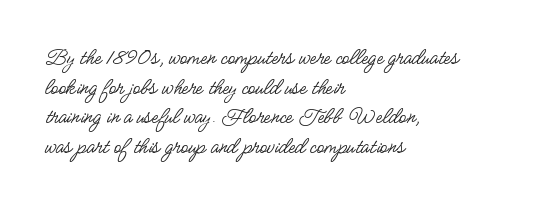
The image shows 24 px text type; set left-aligned, line spacing 1.23x, normal letter spacing, not underlined.
